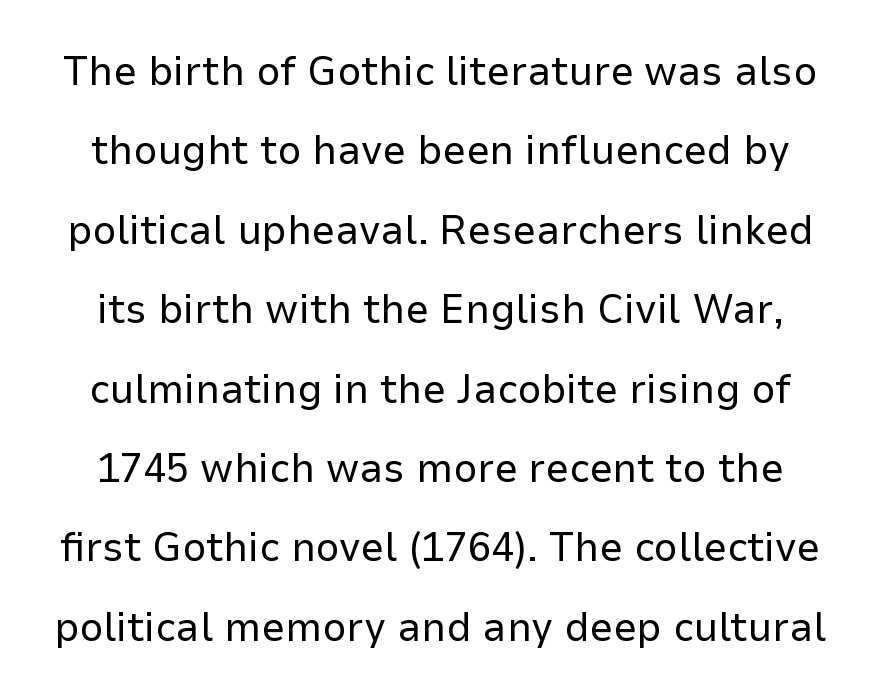
Q: Is the text bold? A: No.
Q: Is the text italic (slanted)? A: No, it is upright.
Q: Is the typeface a serif or a sans-serif typeface? A: Sans-serif.
Q: Is the text underlined? A: No.
Q: Is the spacing between letters normal or unusually wide? A: Normal.
Q: Width (condensed, normal, or wide)? A: Normal.
Q: Stroke contrast? A: Low.
Q: x-height? A: Medium.
Q: Monospaced? A: No.
